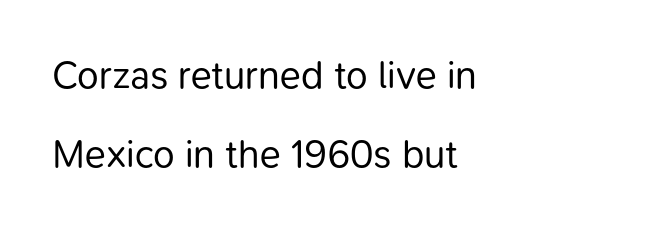
A quiet, ordinary-to-light weight characterises the typeface. A student would call this left alignment; a typographer would say flush left, rag right. Vertical strokes here are truly vertical. Note the varied advance widths — an 'i' is clearly narrower than an 'm'.
